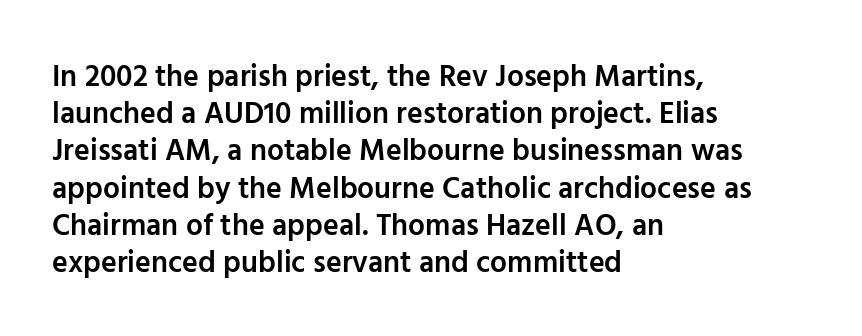
Q: Is the text bold? A: Semi-bold.
Q: Is the text italic (slanted)? A: No, it is upright.
Q: Is the typeface a serif or a sans-serif typeface? A: Sans-serif.
Q: Is the text underlined? A: No.
Q: How is the paragraph aligned? A: Left-aligned.
Q: Is the spacing between letters normal or unusually wide? A: Normal.
Q: Width (condensed, normal, or wide)? A: Normal.
Q: Stroke contrast? A: Low.
Q: x-height? A: Medium.
Q: Monospaced? A: No.
